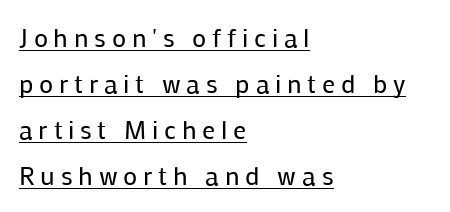
The image shows 26 px text type, upright; set left-aligned, line spacing 1.77x, unusually wide letter spacing (+0.22 em), underlined.
